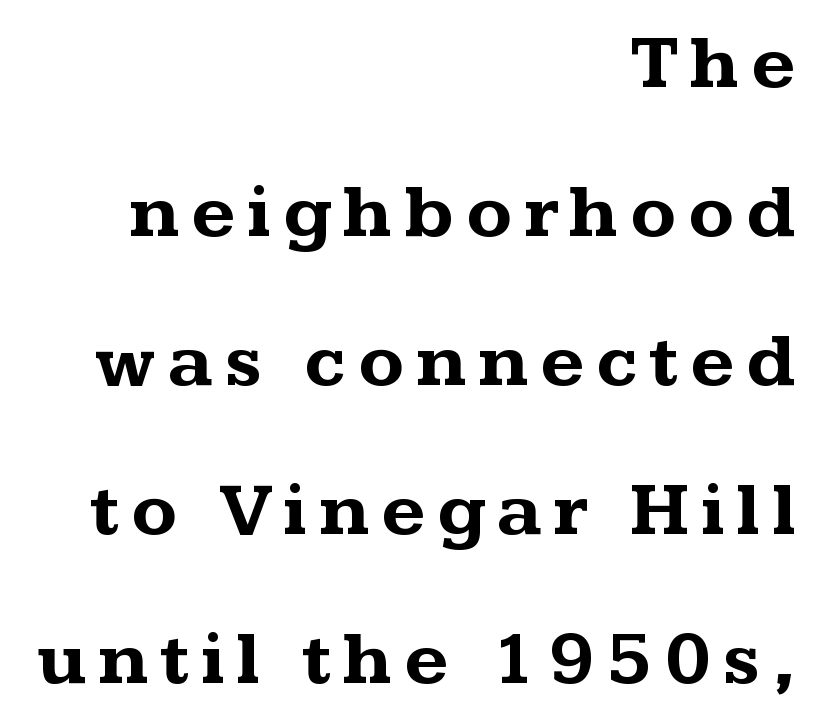
Q: Is the text bold? A: Yes.
Q: Is the text italic (slanted)? A: No, it is upright.
Q: Is the typeface a serif or a sans-serif typeface? A: Serif.
Q: Is the text underlined? A: No.
Q: How is the paragraph aligned? A: Right-aligned.
Q: Is the spacing between lines tight, normal or loose? A: Loose.
Q: Width (condensed, normal, or wide)? A: Wide.
Q: Stroke contrast? A: Medium.
Q: x-height? A: Medium.
Q: Monospaced? A: No.
